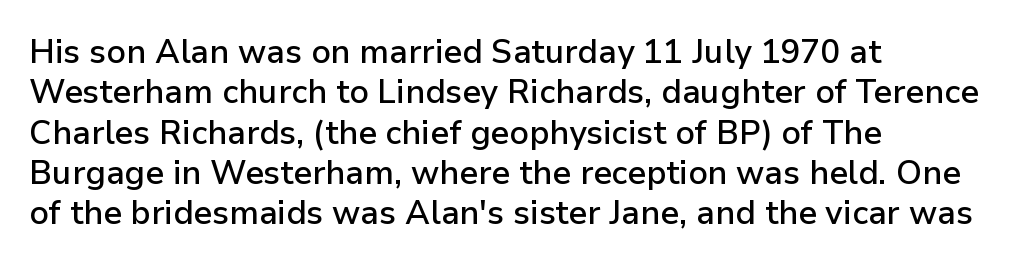
Q: Is the text bold? A: Semi-bold.
Q: Is the text italic (slanted)? A: No, it is upright.
Q: Is the typeface a serif or a sans-serif typeface? A: Sans-serif.
Q: Is the text underlined? A: No.
Q: How is the paragraph aligned? A: Left-aligned.
Q: Is the spacing between letters normal or unusually wide? A: Normal.
Q: Width (condensed, normal, or wide)? A: Normal.
Q: Stroke contrast? A: Low.
Q: x-height? A: Medium.
Q: Monospaced? A: No.
